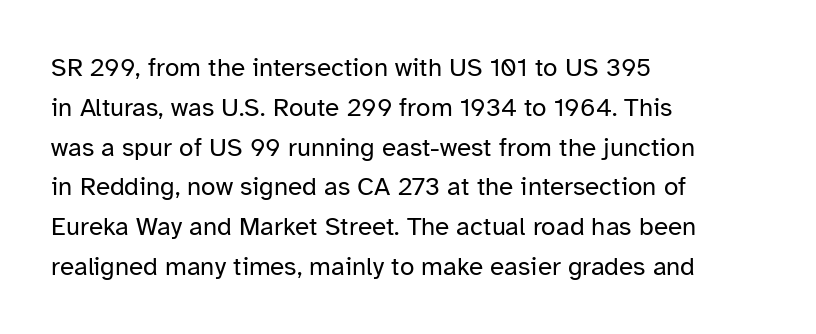
{"italic": "no", "bold": "no", "underline": "no", "align": "left", "line_spacing": "normal", "line_spacing_ratio": 1.53, "letter_spacing": "normal", "letter_spacing_em": 0.0, "glyph_px": 26}
